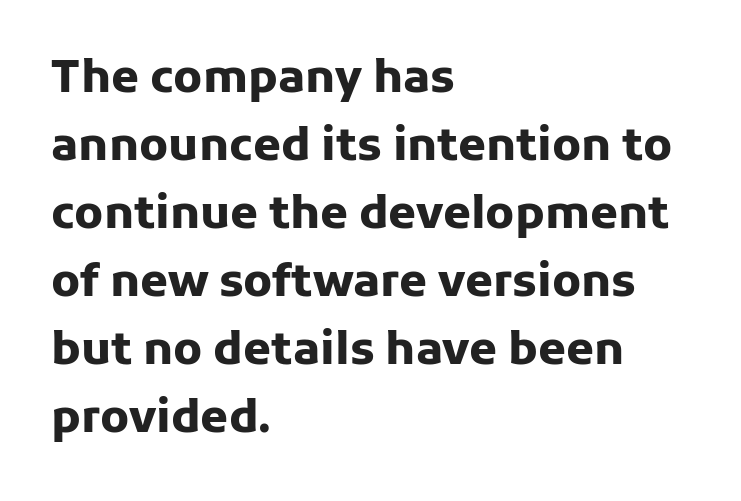
This sample has the flowing, uneven cadence of proportional lettering. Notice how the stems are strictly vertical — no italics here. The text block is weighted toward the left margin, trailing off unevenly rightward. No feet cap the strokes, marking this as sans-serif type. Descender tails drop into unmarked territory.
